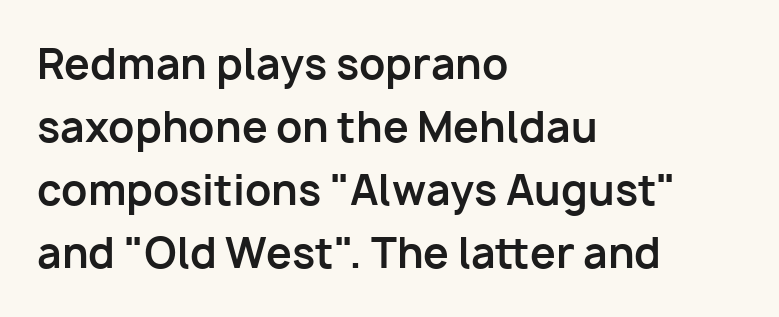
The zone under the glyphs is completely vacant. Baseline-to-baseline distance is the conventional proportion of letter height. The face used here is a sans, in the tradition of grotesques and geometrics. Compared with an ordinary text face, these strokes are far heavier — a full bold. The face used here is proportionally spaced, like ordinary book or web type.
